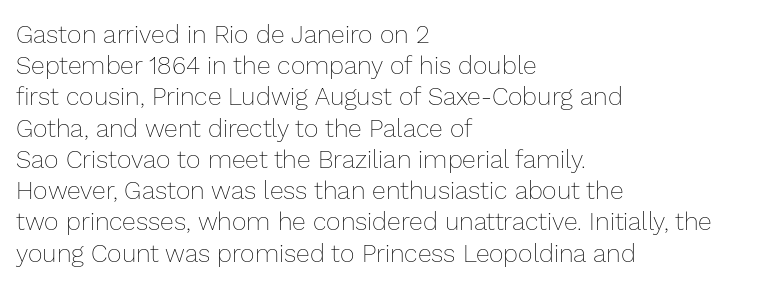
Spacing between characters is what you'd get straight out of the box. Ordinary non-slanted type is in use. The compositor pushed each line to the left boundary. Rows of type keep a routine distance in the vertical direction.
